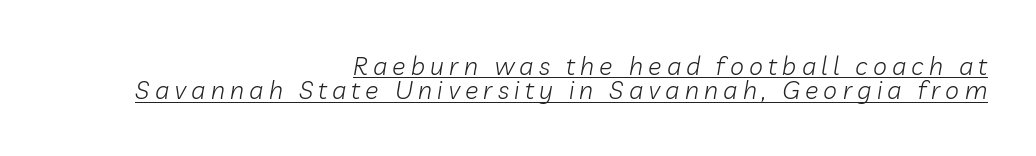
Horizontal bands of white between lines are thin slivers. Italic: yes, the glyphs are oblique. These characters rest on top of a visible drawn line. Is the letter spacing exaggerated? Yes — the characters are pushed far apart. In CSS terms this would be text-align: right. Caption: face not bold, strokes unweighted.
